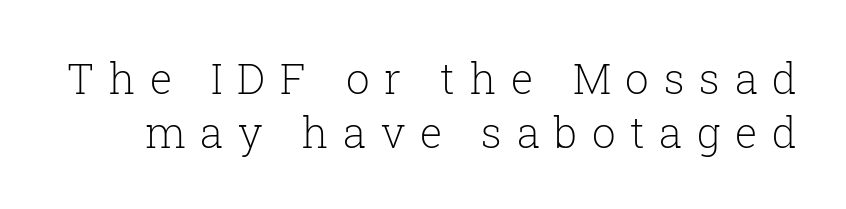
The image shows 42 px light serif type, upright; set normal line spacing (1.28x), unusually wide letter spacing (+0.35 em), not underlined; low stroke contrast and a medium x-height.
